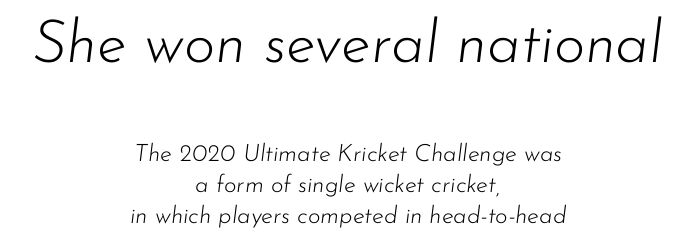
The image shows 60 px light type, italic (leaning right); set centered, normal line spacing (1.3x), normal letter spacing, not underlined; the first (top) block is 2.5x larger; low stroke contrast and a small x-height.
